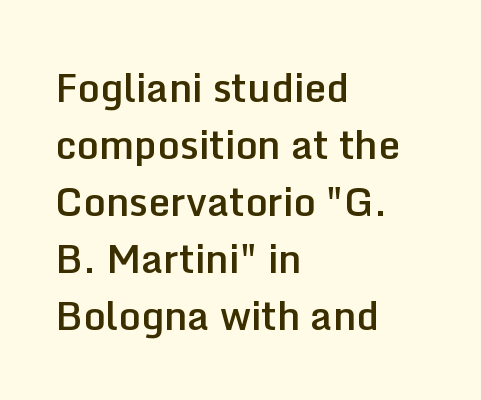
Q: Is the text bold? A: Semi-bold.
Q: Is the text italic (slanted)? A: No, it is upright.
Q: Is the typeface a serif or a sans-serif typeface? A: Sans-serif.
Q: Is the text underlined? A: No.
Q: How is the paragraph aligned? A: Left-aligned.
Q: Is the spacing between letters normal or unusually wide? A: Normal.
Q: Is the spacing between lines tight, normal or loose? A: Normal.
Q: Width (condensed, normal, or wide)? A: Normal.
Q: Stroke contrast? A: Low.
Q: x-height? A: Medium.
Q: Monospaced? A: No.
